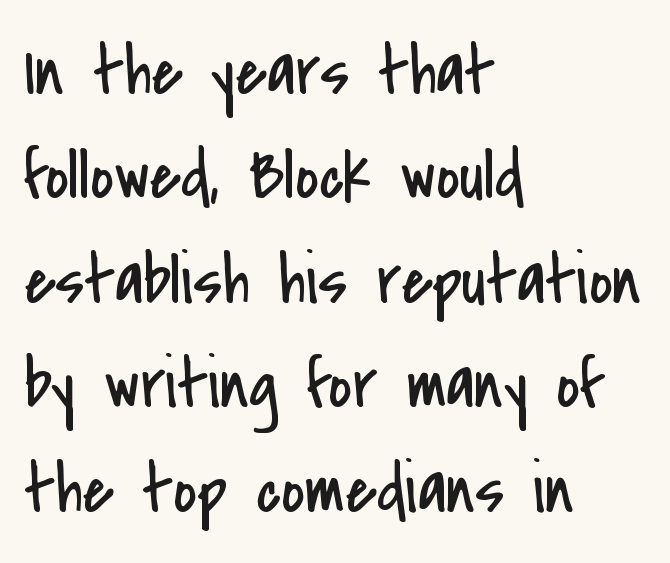
Q: Is the text bold? A: No.
Q: Is the text italic (slanted)? A: No, it is upright.
Q: Is the typeface a serif or a sans-serif typeface? A: Sans-serif.
Q: Is the text underlined? A: No.
Q: How is the paragraph aligned? A: Left-aligned.
Q: Is the spacing between letters normal or unusually wide? A: Normal.
Q: Is the spacing between lines tight, normal or loose? A: Normal.
Q: Width (condensed, normal, or wide)? A: Condensed.
Q: Stroke contrast? A: Low.
Q: x-height? A: Small.
Q: Monospaced? A: No.
